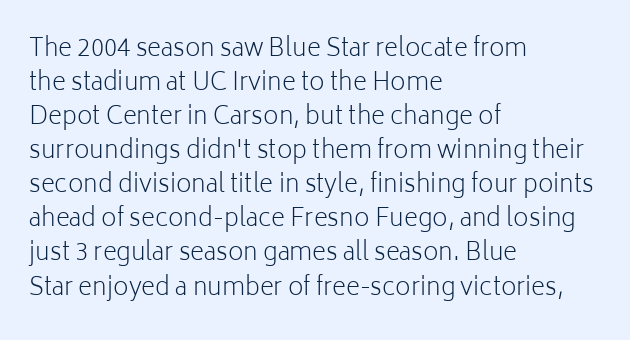
The image shows 24 px text type, upright; set left-aligned, normal line spacing (1.42x), normal letter spacing, not underlined.
